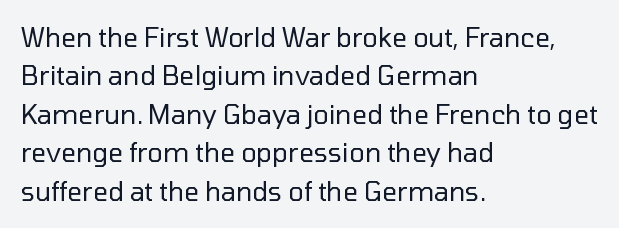
Q: Is the text bold? A: No.
Q: Is the text italic (slanted)? A: No, it is upright.
Q: Is the text underlined? A: No.
Q: How is the paragraph aligned? A: Left-aligned.
Q: Is the spacing between letters normal or unusually wide? A: Normal.
Q: Is the spacing between lines tight, normal or loose? A: Normal.
